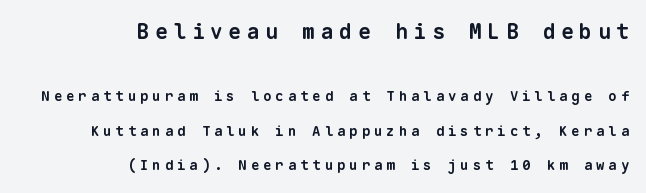
{"bold": "yes", "underline": "no", "align": "right", "line_spacing": "loose", "line_spacing_ratio": 2.48, "letter_spacing": "wide", "letter_spacing_em": 0.28, "larger_block": "first", "size_ratio": 1.5, "glyph_px": 21}
